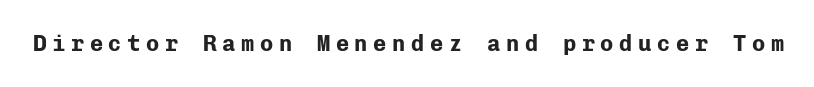
Q: Is the text bold? A: Yes.
Q: Is the text italic (slanted)? A: No, it is upright.
Q: Is the text underlined? A: No.
Q: Is the spacing between letters normal or unusually wide? A: Unusually wide.
